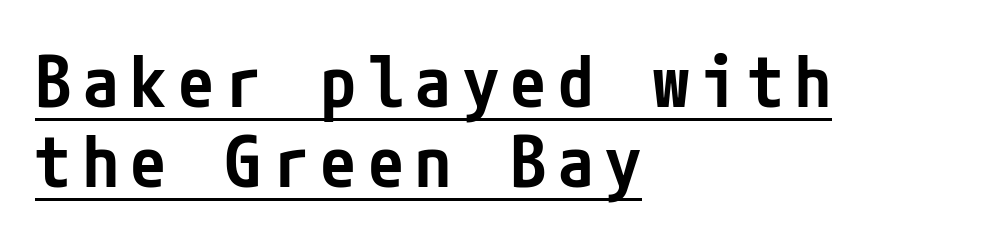
Q: Is the text bold? A: Semi-bold.
Q: Is the text italic (slanted)? A: No, it is upright.
Q: Is the typeface a serif or a sans-serif typeface? A: Sans-serif.
Q: Is the text underlined? A: Yes.
Q: How is the paragraph aligned? A: Left-aligned.
Q: Is the spacing between lines tight, normal or loose? A: Tight.
Q: Width (condensed, normal, or wide)? A: Condensed.
Q: Stroke contrast? A: Low.
Q: x-height? A: Medium.
